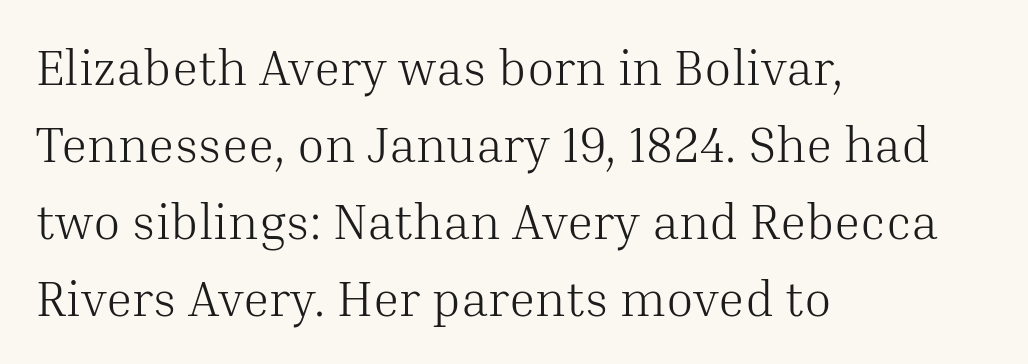
Q: Is the text bold? A: No.
Q: Is the text italic (slanted)? A: No, it is upright.
Q: Is the typeface a serif or a sans-serif typeface? A: Serif.
Q: Is the text underlined? A: No.
Q: How is the paragraph aligned? A: Left-aligned.
Q: Is the spacing between letters normal or unusually wide? A: Normal.
Q: Is the spacing between lines tight, normal or loose? A: Normal.
Q: Width (condensed, normal, or wide)? A: Normal.
Q: Stroke contrast? A: Medium.
Q: x-height? A: Medium.
Q: Monospaced? A: No.
